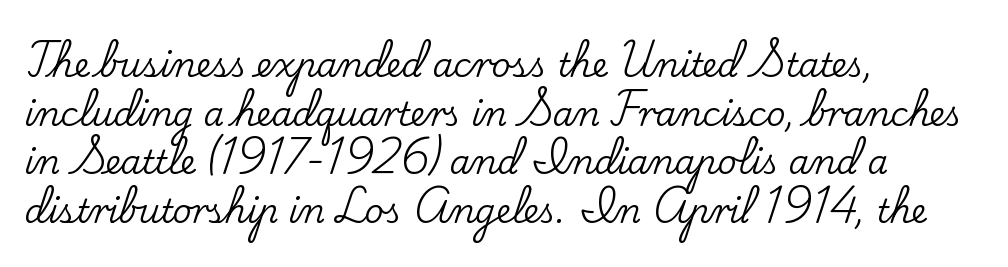
The image shows 33 px serif type; set left-aligned, normal line spacing (1.47x), normal letter spacing, not underlined; low stroke contrast and a small x-height.
